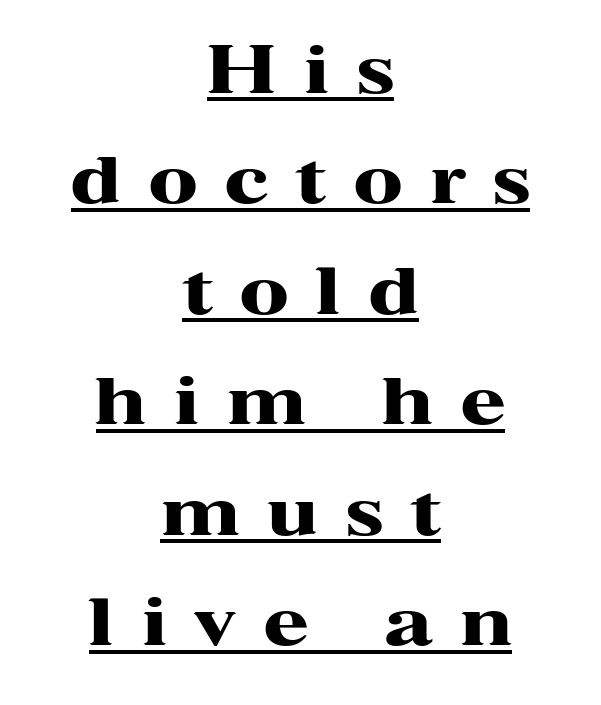
You can tell it's not italic because the verticals are truly vertical. The typesetter chose a symmetrical, centered arrangement here. The line-height multiplier appears to be the usual default. Classification — serif.
